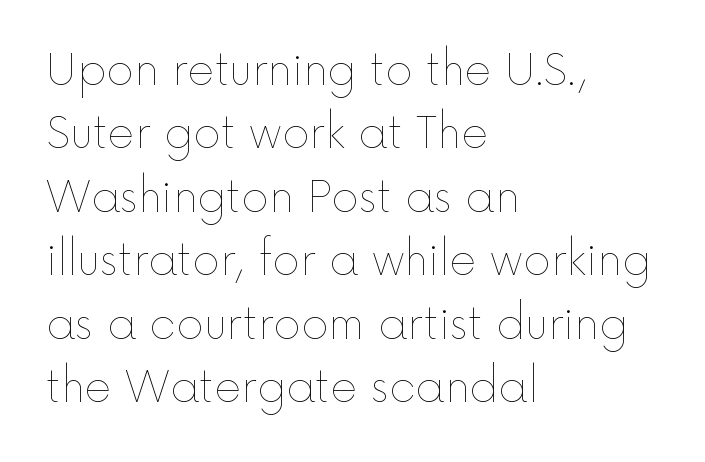
{"italic": "no", "bold": "no", "weight": "thin", "width": "normal", "x_height": "medium", "monospaced": "no", "underline": "no", "align": "left", "line_spacing": "normal", "line_spacing_ratio": 1.51, "letter_spacing": "normal", "letter_spacing_em": 0.0, "glyph_px": 42}
